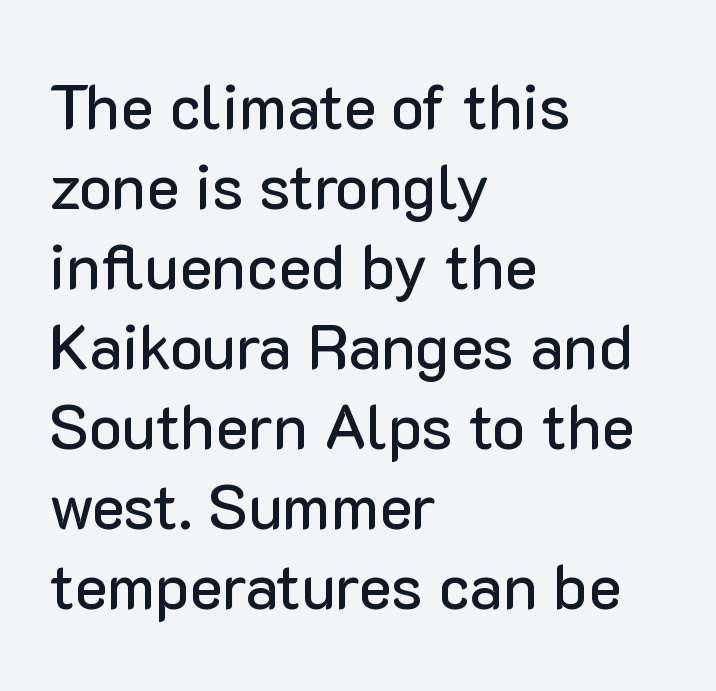
Q: Is the text italic (slanted)? A: No, it is upright.
Q: Is the typeface a serif or a sans-serif typeface? A: Sans-serif.
Q: Is the text underlined? A: No.
Q: How is the paragraph aligned? A: Left-aligned.
Q: Is the spacing between letters normal or unusually wide? A: Normal.
Q: Is the spacing between lines tight, normal or loose? A: Normal.
Q: Width (condensed, normal, or wide)? A: Normal.
Q: Stroke contrast? A: Low.
Q: x-height? A: Medium.
Q: Monospaced? A: No.
